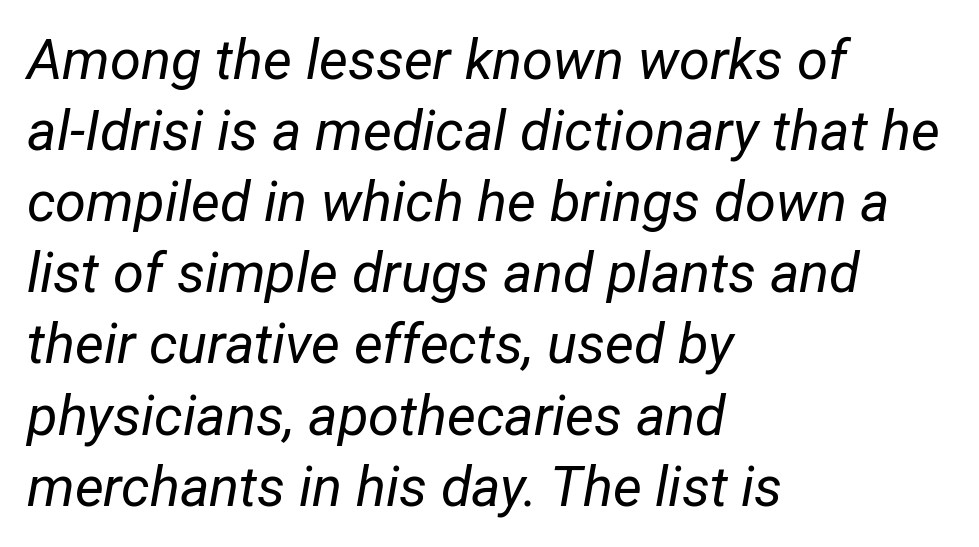
Q: Is the text bold? A: No.
Q: Is the text italic (slanted)? A: Yes, it leans right by about 12 degrees.
Q: Is the text underlined? A: No.
Q: How is the paragraph aligned? A: Left-aligned.
Q: Is the spacing between letters normal or unusually wide? A: Normal.
Q: Is the spacing between lines tight, normal or loose? A: Normal.
Q: Width (condensed, normal, or wide)? A: Condensed.
Q: Stroke contrast? A: Low.
Q: x-height? A: Medium.
Q: Monospaced? A: No.
